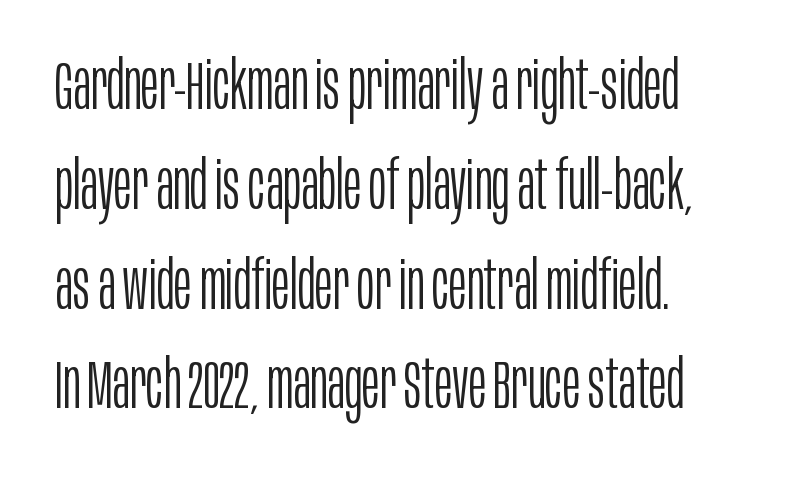
{"serif": "no", "italic": "no", "bold": "no", "weight": "light", "width": "condensed", "stroke_contrast": "low", "x_height": "large", "monospaced": "no", "underline": "no", "align": "left", "line_spacing": "normal", "line_spacing_ratio": 1.49, "letter_spacing": "normal", "letter_spacing_em": 0.0, "glyph_px": 67}
